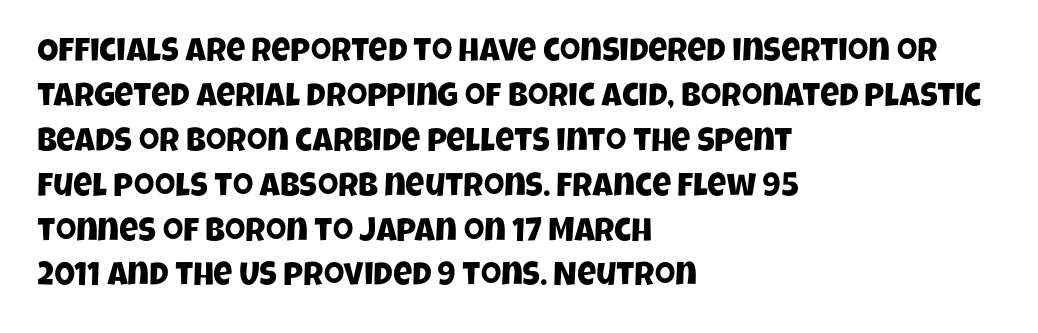
The image shows 33 px condensed sans-serif type; set left-aligned, normal line spacing (1.36x), normal letter spacing, not underlined; low stroke contrast and a large x-height.
